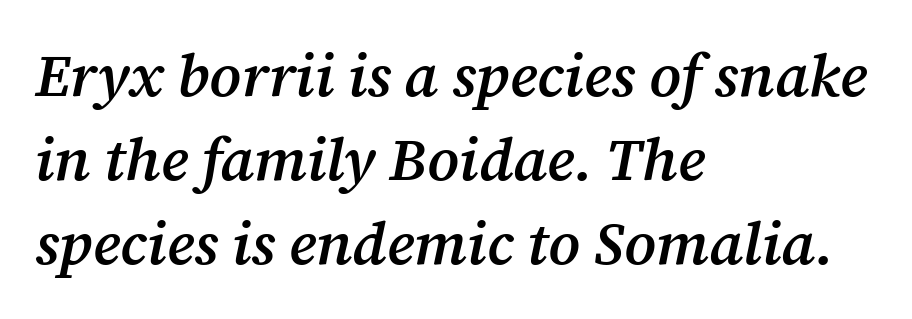
{"serif": "yes", "italic": "yes", "lean": "right", "slant_degrees": 12, "bold": "semi", "weight": "semibold", "width": "normal", "stroke_contrast": "medium", "x_height": "medium", "monospaced": "no", "underline": "no", "align": "left", "line_spacing": "normal", "line_spacing_ratio": 1.4, "letter_spacing": "normal", "letter_spacing_em": 0.0, "glyph_px": 60}
